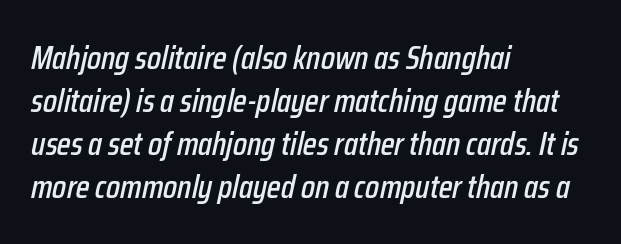
Q: Is the text italic (slanted)? A: Yes, it leans right by about 12 degrees.
Q: Is the text underlined? A: No.
Q: How is the paragraph aligned? A: Left-aligned.
Q: Is the spacing between letters normal or unusually wide? A: Normal.
Q: Is the spacing between lines tight, normal or loose? A: Normal.
Q: Width (condensed, normal, or wide)? A: Condensed.
Q: Stroke contrast? A: Low.
Q: x-height? A: Medium.
Q: Monospaced? A: No.
